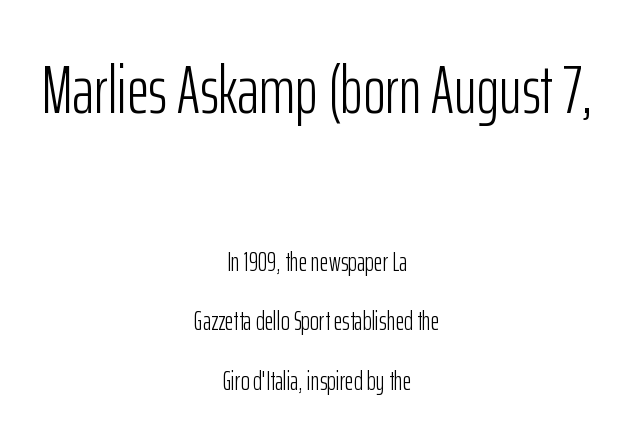
The rag falls on both sides of this text block equally. Proportional: the letters do not fall into vertical columns. Notice the wide empty band between every row — that's loose leading. The upper block of text is set noticeably larger than the block beneath it.
